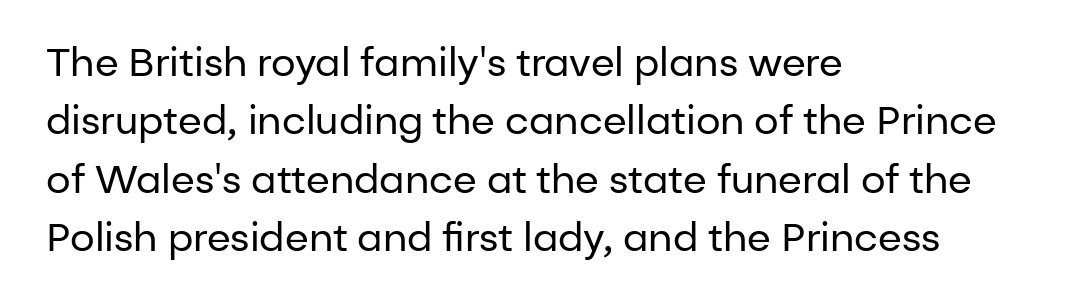
Spacing between characters is what you'd get straight out of the box. Stems and bowls with no extra thickness — not bold. Note the varied advance widths — an 'i' is clearly narrower than an 'm'. The words here are not underlined. Typographically, this falls in the sans-serif category. Horizontal bands of white between lines are of average thickness.
